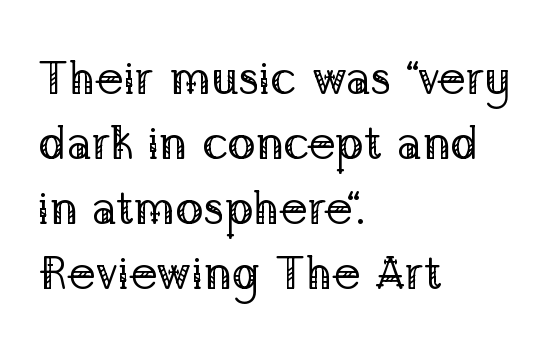
{"serif": "yes", "italic": "no", "bold": "no", "weight": "regular", "width": "normal", "stroke_contrast": "low", "x_height": "medium", "monospaced": "no", "underline": "no", "align": "left", "line_spacing": "normal", "line_spacing_ratio": 1.38, "letter_spacing": "normal", "letter_spacing_em": 0.0, "glyph_px": 47}
